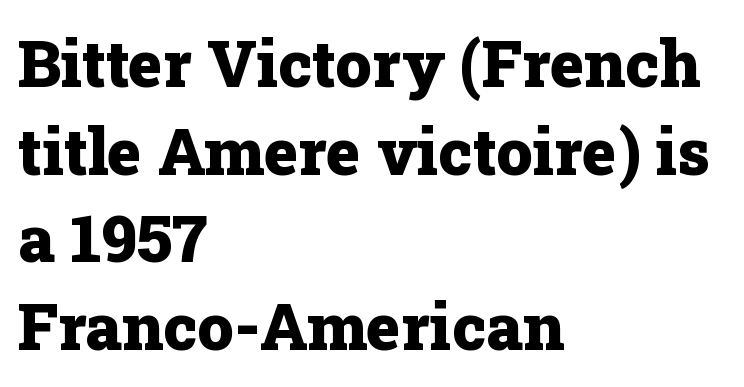
These lines keep a tight, regular rhythm from letter to letter. The typesetter chose a ragged-right arrangement here. Line spacing here is normal. Is the type bold? Yes — the strokes are clearly thick and heavy. The letters advance in unequal steps, a hallmark of proportional type.
